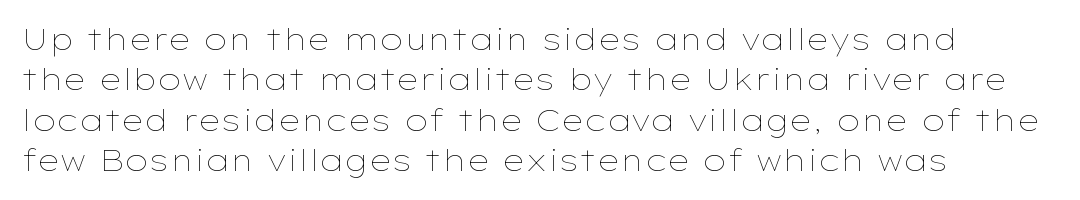
The image shows 29 px thin, wide type, upright; set left-aligned, normal line spacing (1.39x), normal letter spacing, not underlined; low stroke contrast and a medium x-height.
